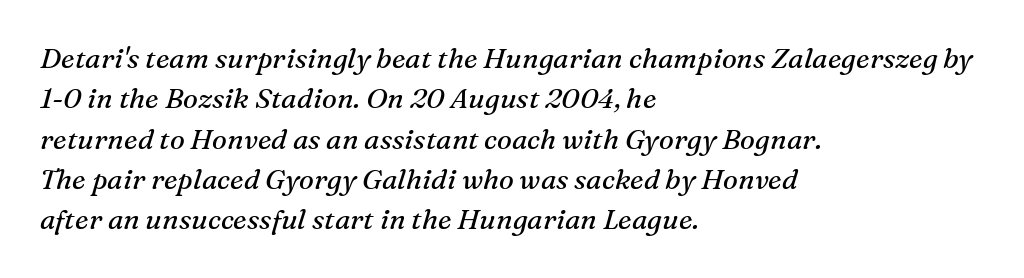
The image shows 28 px regular-weight serif type, italic (leaning right); set left-aligned, normal line spacing (1.44x), normal letter spacing, not underlined; medium stroke contrast and a medium x-height.
